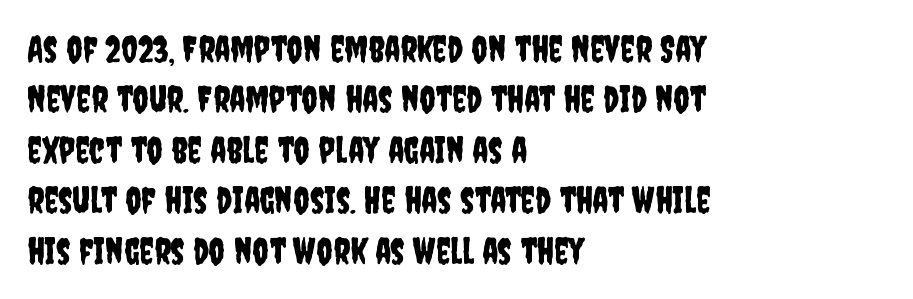
Q: Is the text italic (slanted)? A: No, it is upright.
Q: Is the typeface a serif or a sans-serif typeface? A: Sans-serif.
Q: Is the text underlined? A: No.
Q: How is the paragraph aligned? A: Left-aligned.
Q: Is the spacing between letters normal or unusually wide? A: Normal.
Q: Is the spacing between lines tight, normal or loose? A: Normal.
Q: Width (condensed, normal, or wide)? A: Condensed.
Q: Stroke contrast? A: Low.
Q: x-height? A: Large.
Q: Monospaced? A: No.
